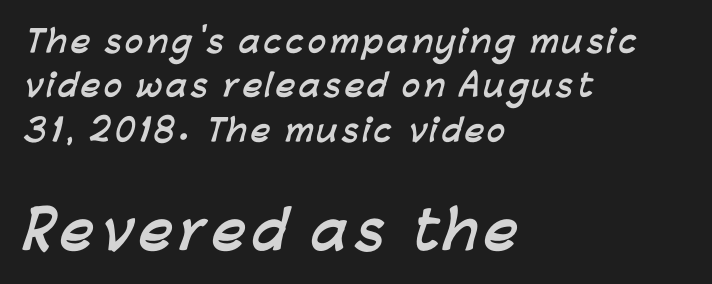
Q: Is the text bold? A: Yes.
Q: Is the typeface a serif or a sans-serif typeface? A: Sans-serif.
Q: Is the text underlined? A: No.
Q: How is the paragraph aligned? A: Left-aligned.
Q: Is the spacing between lines tight, normal or loose? A: Normal.
Q: Which block of text is set in a larger size, the first (top) or the second (bottom)? A: The second (bottom) one.
Q: Width (condensed, normal, or wide)? A: Normal.
Q: Stroke contrast? A: Low.
Q: x-height? A: Medium.
Q: Monospaced? A: No.
